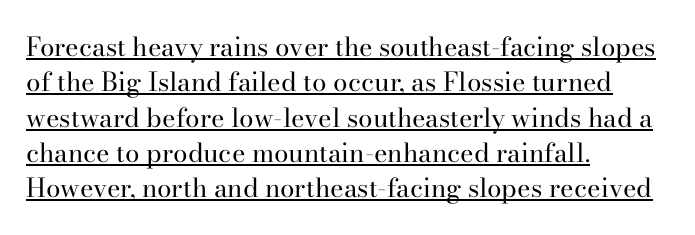
The passage is arranged the way most books set body copy — flush left. The letterforms sit at book weight or below. In terms of leading, this rendering sits right in the middle. A rule runs beneath these lines of type.
